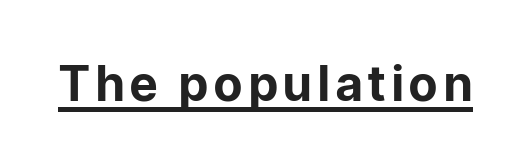
Q: Is the text bold? A: Yes.
Q: Is the text italic (slanted)? A: No, it is upright.
Q: Is the typeface a serif or a sans-serif typeface? A: Sans-serif.
Q: Is the text underlined? A: Yes.
Q: Width (condensed, normal, or wide)? A: Normal.
Q: Stroke contrast? A: Low.
Q: x-height? A: Medium.
Q: Monospaced? A: No.
